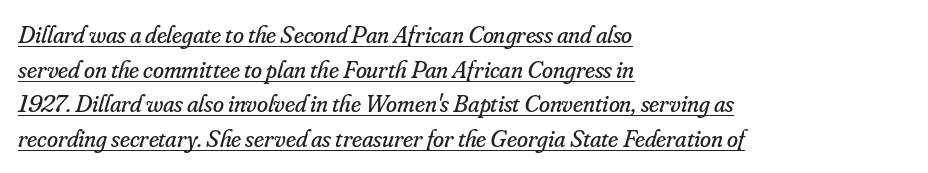
The image shows 25 px text type, italic (leaning right); set left-aligned, normal line spacing (1.39x), normal letter spacing, underlined.
